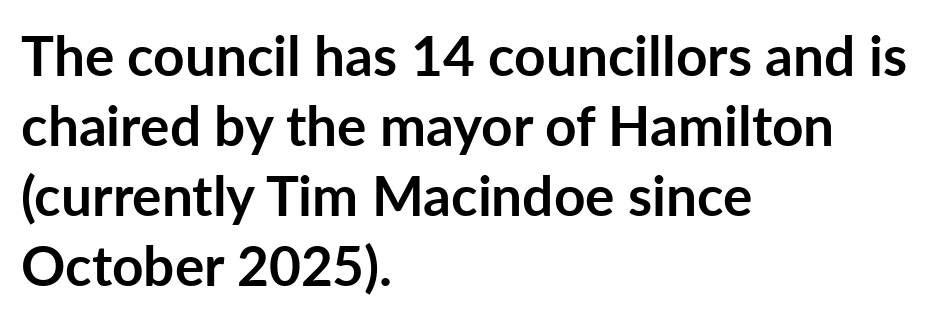
Q: Is the text bold? A: Yes.
Q: Is the text italic (slanted)? A: No, it is upright.
Q: Is the typeface a serif or a sans-serif typeface? A: Sans-serif.
Q: Is the text underlined? A: No.
Q: How is the paragraph aligned? A: Left-aligned.
Q: Is the spacing between letters normal or unusually wide? A: Normal.
Q: Is the spacing between lines tight, normal or loose? A: Normal.
Q: Width (condensed, normal, or wide)? A: Normal.
Q: Stroke contrast? A: Low.
Q: x-height? A: Medium.
Q: Monospaced? A: No.
